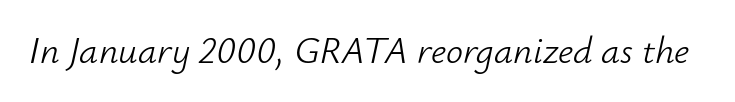
{"italic": "yes", "lean": "right", "slant_degrees": 12, "bold": "no", "weight": "light", "width": "normal", "stroke_contrast": "low", "x_height": "small", "monospaced": "no", "underline": "no", "letter_spacing": "normal", "letter_spacing_em": 0.0, "glyph_px": 38}
